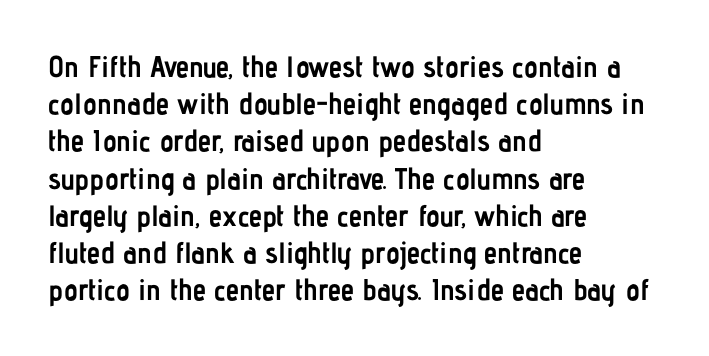
The zone under the glyphs is completely vacant. No feet cap the strokes, marking this as sans-serif type. Think of a printed novel: that variable character pitch is what you see here. The compositor pushed each line to the left boundary. The type sits square on the baseline with zero lean. The sample has been set heavy, in full bold.
